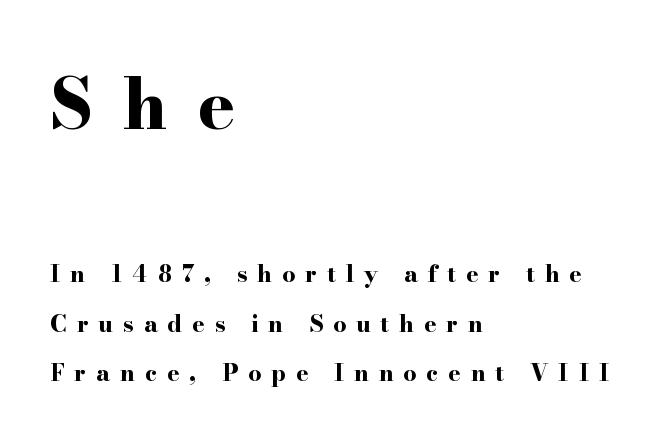
Q: Is the text bold? A: Yes.
Q: Is the text italic (slanted)? A: No, it is upright.
Q: Is the typeface a serif or a sans-serif typeface? A: Serif.
Q: Is the text underlined? A: No.
Q: How is the paragraph aligned? A: Left-aligned.
Q: Is the spacing between letters normal or unusually wide? A: Unusually wide.
Q: Is the spacing between lines tight, normal or loose? A: Loose.
Q: Which block of text is set in a larger size, the first (top) or the second (bottom)? A: The first (top) one.
Q: Width (condensed, normal, or wide)? A: Wide.
Q: Stroke contrast? A: High.
Q: x-height? A: Small.
Q: Monospaced? A: No.
